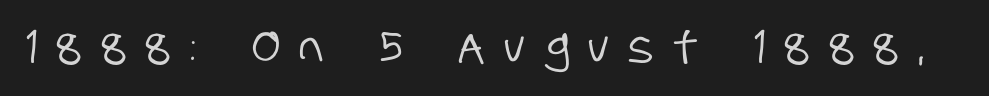
{"serif": "no", "width": "condensed", "stroke_contrast": "low", "x_height": "large", "monospaced": "no", "underline": "no", "letter_spacing": "wide", "letter_spacing_em": 0.45, "glyph_px": 43}
